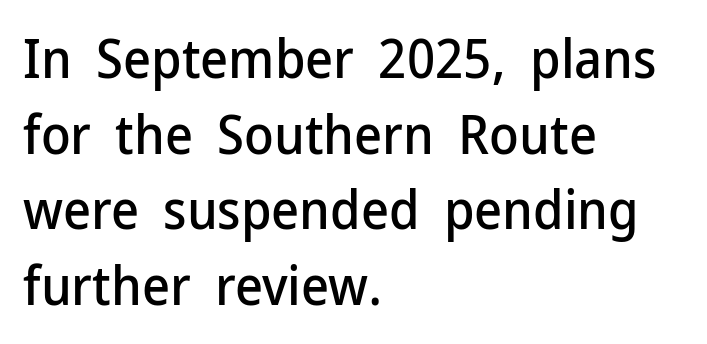
Q: Is the text italic (slanted)? A: No, it is upright.
Q: Is the typeface a serif or a sans-serif typeface? A: Sans-serif.
Q: Is the text underlined? A: No.
Q: How is the paragraph aligned? A: Left-aligned.
Q: Is the spacing between letters normal or unusually wide? A: Normal.
Q: Is the spacing between lines tight, normal or loose? A: Normal.
Q: Width (condensed, normal, or wide)? A: Normal.
Q: Stroke contrast? A: Low.
Q: x-height? A: Medium.
Q: Monospaced? A: No.
